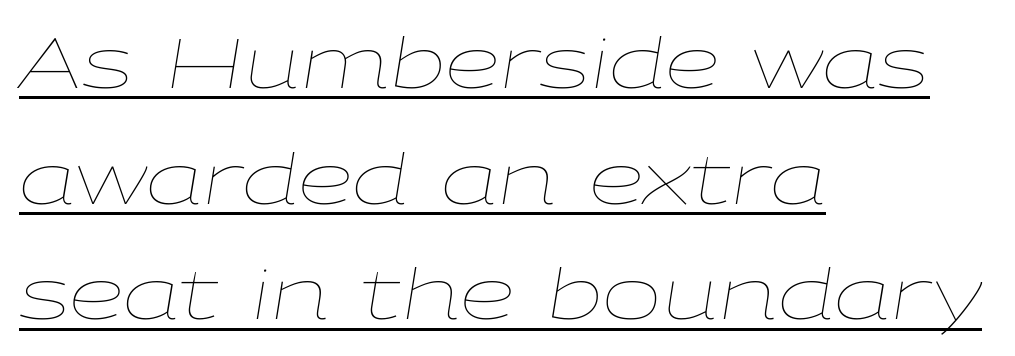
{"italic": "yes", "lean": "right", "slant_degrees": 9, "bold": "no", "weight": "thin", "width": "wide", "stroke_contrast": "low", "x_height": "medium", "monospaced": "no", "underline": "yes", "align": "left", "line_spacing": "normal", "line_spacing_ratio": 1.63, "letter_spacing": "normal", "letter_spacing_em": 0.0, "glyph_px": 71}
